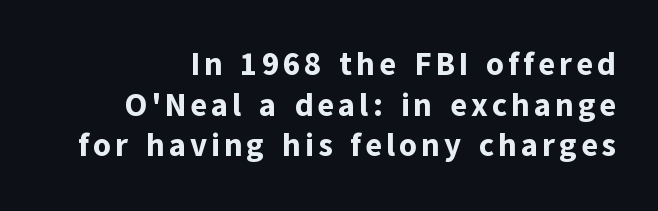
You could not count columns in this text — the font is proportionally spaced. A clean baseline with only descenders dipping below it. Caption: bold face, heavy strokes. The text block is weighted toward the right margin, trailing off unevenly leftward. In terms of leading, this rendering sits right in the middle.
